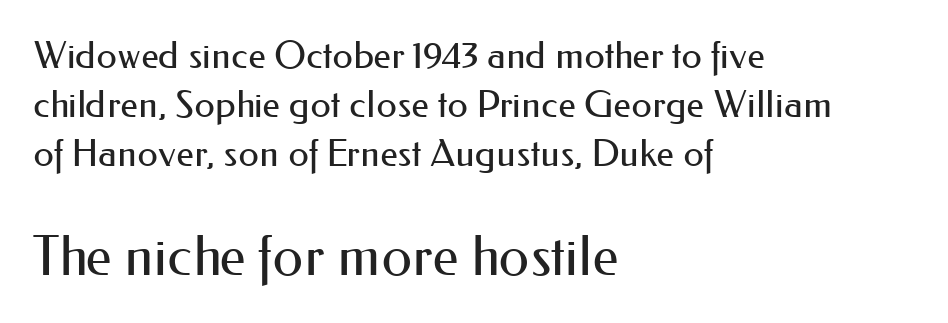
{"serif": "no", "italic": "no", "bold": "no", "weight": "regular", "width": "normal", "stroke_contrast": "medium", "x_height": "small", "monospaced": "no", "underline": "no", "align": "left", "line_spacing": "normal", "line_spacing_ratio": 1.32, "letter_spacing": "normal", "letter_spacing_em": 0.0, "larger_block": "second", "size_ratio": 1.49, "glyph_px": 55}
